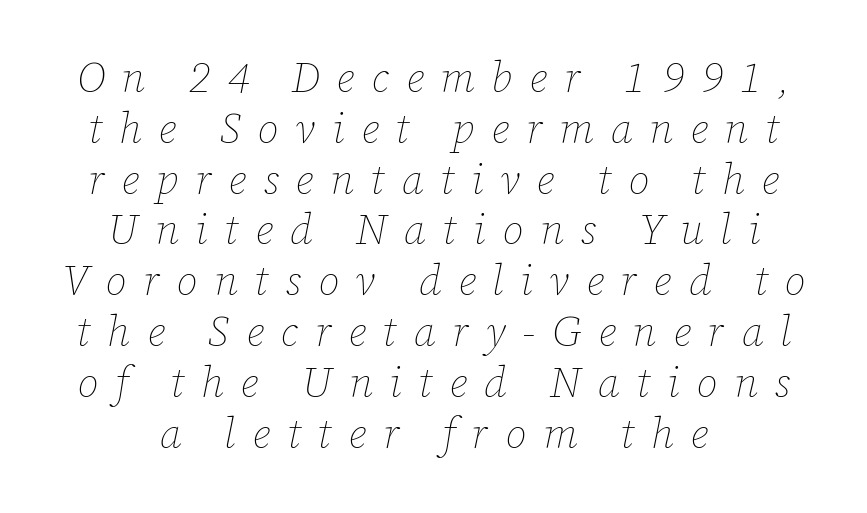
Q: Is the text bold? A: No.
Q: Is the text italic (slanted)? A: Yes, it leans right by about 12 degrees.
Q: Is the text underlined? A: No.
Q: Is the spacing between letters normal or unusually wide? A: Unusually wide.
Q: Width (condensed, normal, or wide)? A: Normal.
Q: Stroke contrast? A: Low.
Q: x-height? A: Medium.
Q: Monospaced? A: No.
